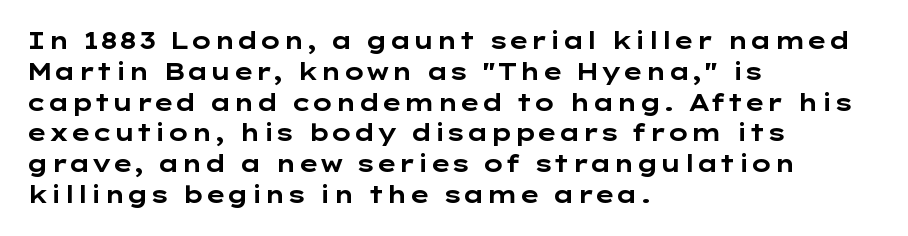
Q: Is the text bold? A: Yes.
Q: Is the text italic (slanted)? A: No, it is upright.
Q: Is the text underlined? A: No.
Q: How is the paragraph aligned? A: Left-aligned.
Q: Is the spacing between letters normal or unusually wide? A: Normal.
Q: Is the spacing between lines tight, normal or loose? A: Normal.
